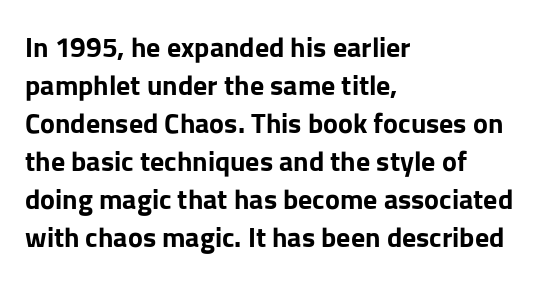
{"serif": "no", "italic": "no", "bold": "yes", "weight": "bold", "width": "normal", "stroke_contrast": "low", "x_height": "medium", "monospaced": "no", "underline": "no", "align": "left", "line_spacing": "normal", "line_spacing_ratio": 1.36, "letter_spacing": "normal", "letter_spacing_em": 0.0, "glyph_px": 28}
